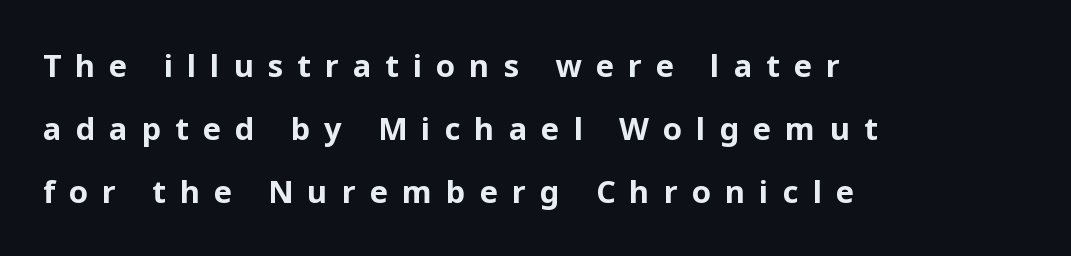
{"serif": "no", "italic": "no", "bold": "yes", "weight": "bold", "width": "normal", "stroke_contrast": "low", "x_height": "medium", "monospaced": "no", "underline": "no", "align": "left", "line_spacing": "loose", "line_spacing_ratio": 2.03, "letter_spacing": "wide", "letter_spacing_em": 0.45, "glyph_px": 31}
